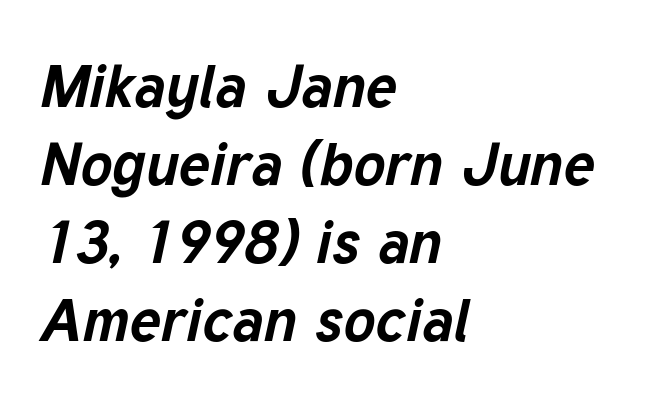
Q: Is the text bold? A: Yes.
Q: Is the text italic (slanted)? A: Yes, it leans right by about 12 degrees.
Q: Is the text underlined? A: No.
Q: How is the paragraph aligned? A: Left-aligned.
Q: Is the spacing between letters normal or unusually wide? A: Normal.
Q: Is the spacing between lines tight, normal or loose? A: Normal.
Q: Width (condensed, normal, or wide)? A: Normal.
Q: Stroke contrast? A: Low.
Q: x-height? A: Medium.
Q: Monospaced? A: No.
